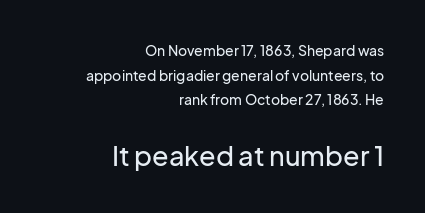
Q: Is the text italic (slanted)? A: No, it is upright.
Q: Is the text underlined? A: No.
Q: How is the paragraph aligned? A: Right-aligned.
Q: Is the spacing between letters normal or unusually wide? A: Normal.
Q: Which block of text is set in a larger size, the first (top) or the second (bottom)? A: The second (bottom) one.
